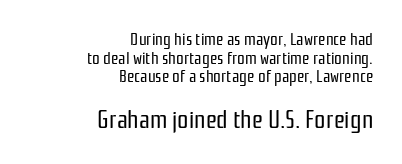
The passage shown is not underscored anywhere. The lines are quadded right. The typeface has the unassuming heft of standard copy or less. It's the straight-up-and-down kind of type.
